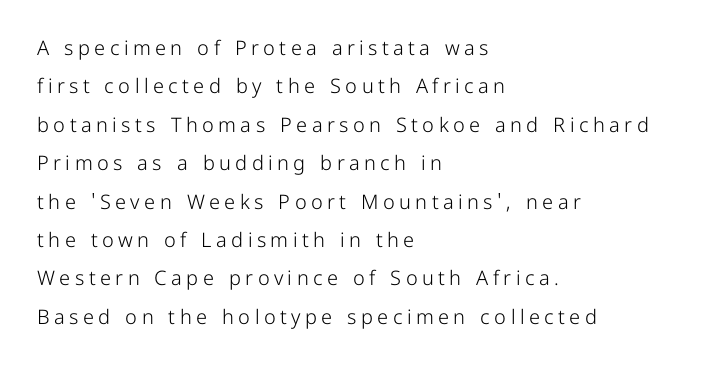
No extra ink here — the face is not bold. The baseline area is clear. These lines stand farther apart than default settings would place them. Ascenders rise straight up at ninety degrees. The tracking reads as deliberately expanded to a designer's eye.
